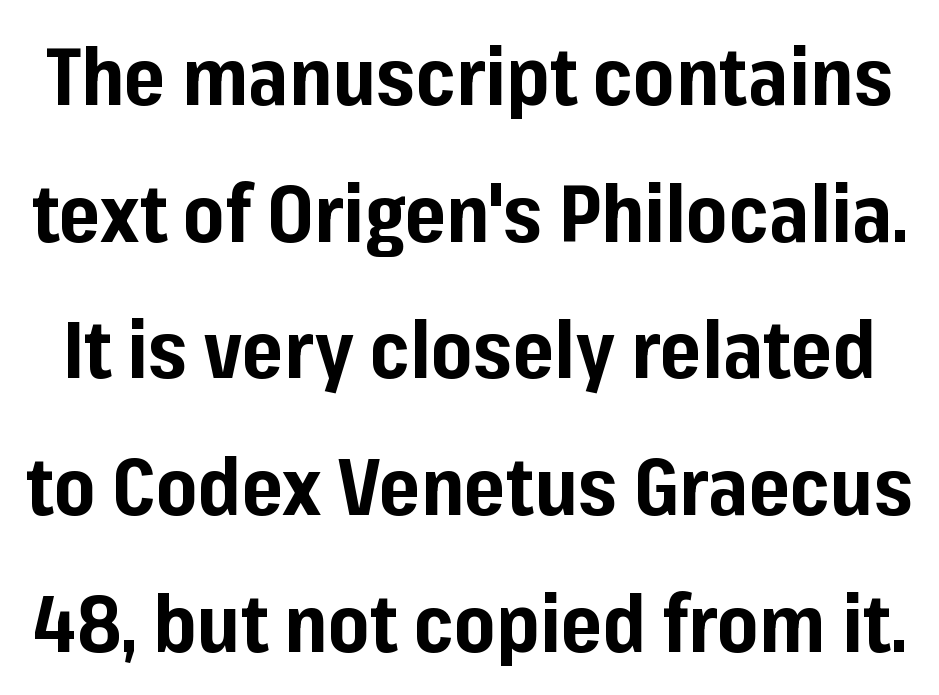
Q: Is the text bold? A: Yes.
Q: Is the text italic (slanted)? A: No, it is upright.
Q: Is the typeface a serif or a sans-serif typeface? A: Sans-serif.
Q: Is the text underlined? A: No.
Q: Is the spacing between letters normal or unusually wide? A: Normal.
Q: Width (condensed, normal, or wide)? A: Normal.
Q: Stroke contrast? A: Low.
Q: x-height? A: Medium.
Q: Monospaced? A: No.
